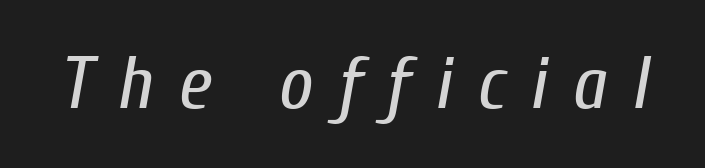
The image shows 75 px regular-weight, condensed type, italic (leaning right); set unusually wide letter spacing (+0.33 em), not underlined; low stroke contrast and a medium x-height.
